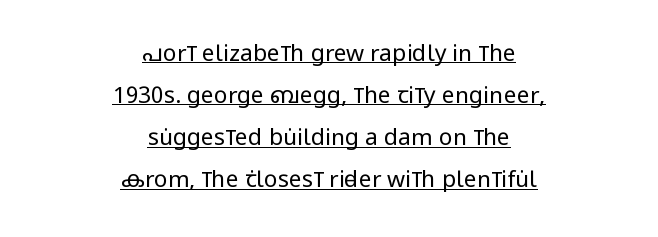
Weight class: somewhere from thin through regular. The horizontal fit of the characters is conventional and even. The compositor balanced each line on the midline. Posture: straight, roman, zero tilt.
